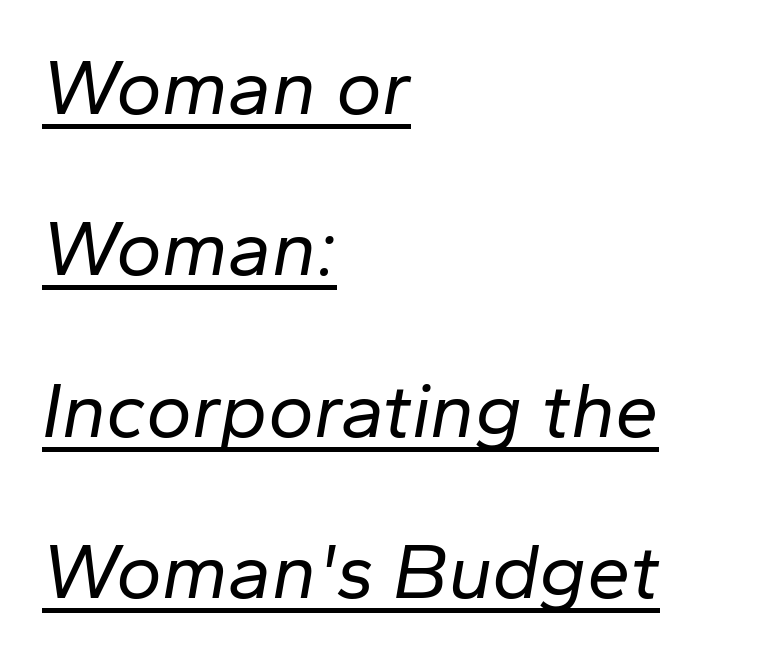
{"italic": "yes", "lean": "right", "slant_degrees": 10, "bold": "no", "weight": "regular", "width": "normal", "stroke_contrast": "low", "x_height": "medium", "monospaced": "no", "underline": "yes", "align": "left", "line_spacing": "loose", "line_spacing_ratio": 2.07, "letter_spacing": "normal", "letter_spacing_em": 0.0, "glyph_px": 78}
